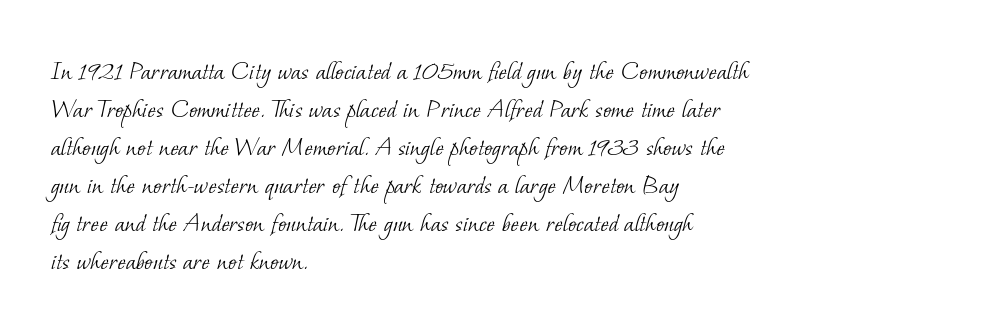
Q: Is the text bold? A: No.
Q: Is the typeface a serif or a sans-serif typeface? A: Serif.
Q: Is the text underlined? A: No.
Q: How is the paragraph aligned? A: Left-aligned.
Q: Is the spacing between letters normal or unusually wide? A: Normal.
Q: Is the spacing between lines tight, normal or loose? A: Normal.
Q: Width (condensed, normal, or wide)? A: Normal.
Q: Stroke contrast? A: Low.
Q: x-height? A: Small.
Q: Monospaced? A: No.
